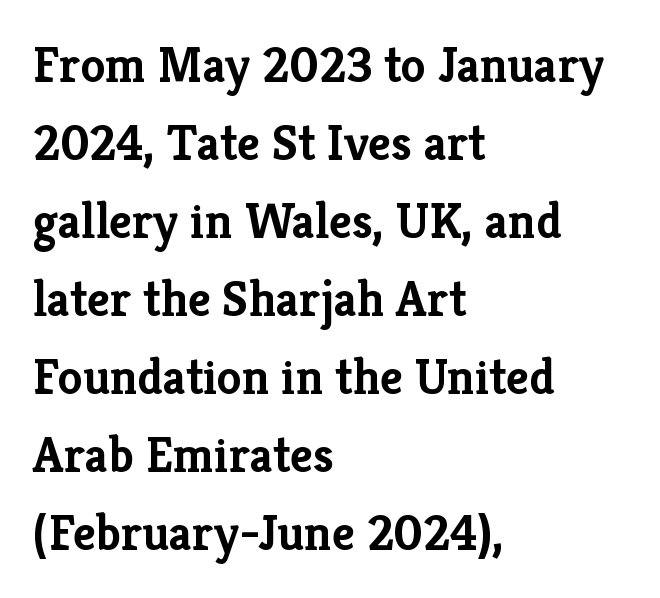
The image shows 50 px semibold serif type, upright; set left-aligned, normal line spacing (1.56x), normal letter spacing, not underlined; low stroke contrast and a medium x-height.
